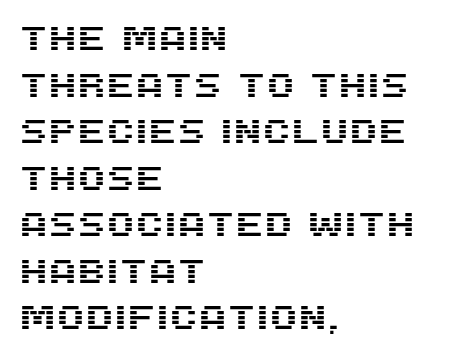
Q: Is the text italic (slanted)? A: No, it is upright.
Q: Is the typeface a serif or a sans-serif typeface? A: Sans-serif.
Q: Is the text underlined? A: No.
Q: How is the paragraph aligned? A: Left-aligned.
Q: Is the spacing between letters normal or unusually wide? A: Normal.
Q: Is the spacing between lines tight, normal or loose? A: Normal.
Q: Width (condensed, normal, or wide)? A: Normal.
Q: Stroke contrast? A: Medium.
Q: x-height? A: Large.
Q: Monospaced? A: No.
